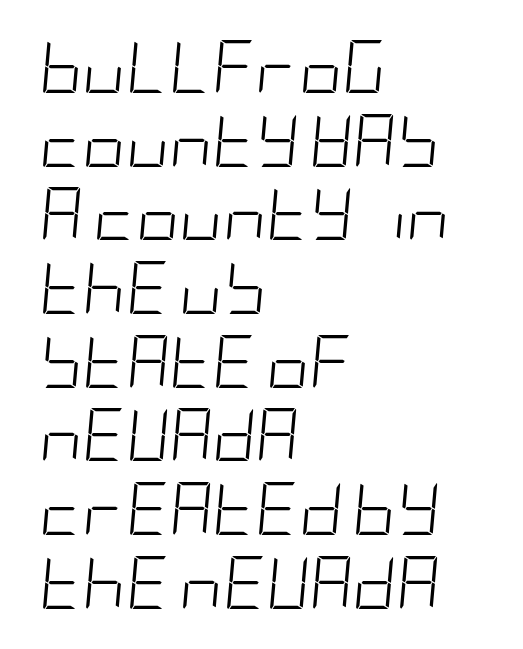
Q: Is the text bold? A: No.
Q: Is the text italic (slanted)? A: Yes, it leans right by about 5 degrees.
Q: Is the text underlined? A: No.
Q: How is the paragraph aligned? A: Left-aligned.
Q: Is the spacing between letters normal or unusually wide? A: Normal.
Q: Is the spacing between lines tight, normal or loose? A: Normal.
Q: Width (condensed, normal, or wide)? A: Condensed.
Q: Stroke contrast? A: Low.
Q: x-height? A: Large.
